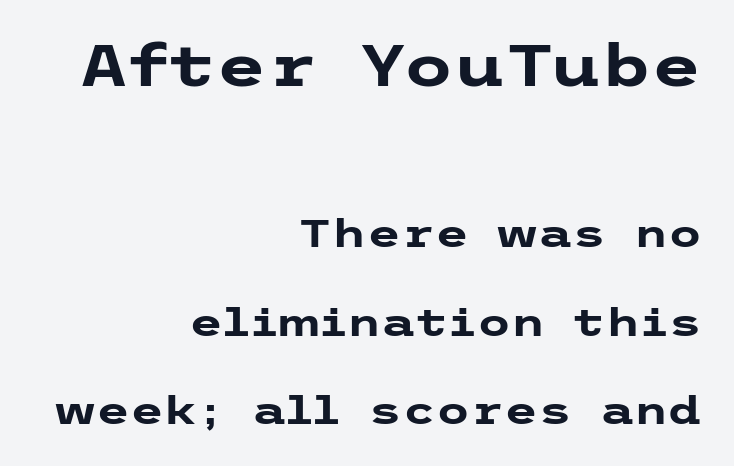
Q: Is the text bold? A: Yes.
Q: Is the text italic (slanted)? A: No, it is upright.
Q: Is the typeface a serif or a sans-serif typeface? A: Sans-serif.
Q: Is the text underlined? A: No.
Q: How is the paragraph aligned? A: Right-aligned.
Q: Is the spacing between letters normal or unusually wide? A: Normal.
Q: Is the spacing between lines tight, normal or loose? A: Loose.
Q: Which block of text is set in a larger size, the first (top) or the second (bottom)? A: The first (top) one.
Q: Width (condensed, normal, or wide)? A: Wide.
Q: Stroke contrast? A: Low.
Q: x-height? A: Medium.
